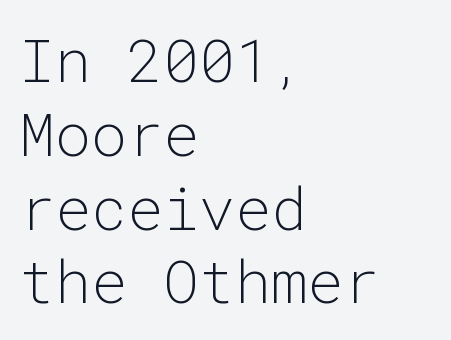
The image shows 60 px light sans-serif type, upright, monospaced; set left-aligned, line spacing 1.23x, normal letter spacing, not underlined; low stroke contrast and a medium x-height.
